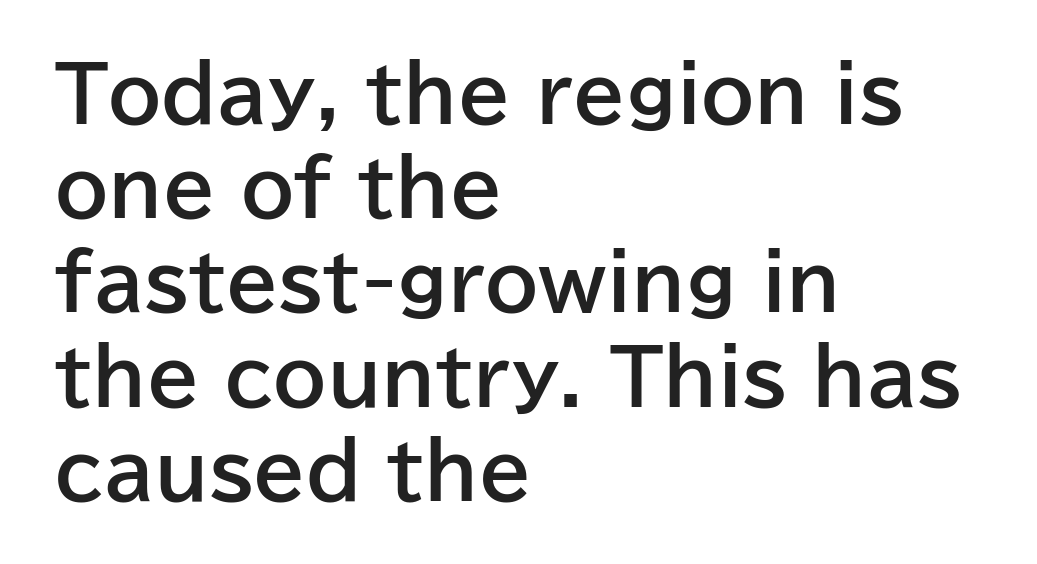
The image shows 76 px bold sans-serif type, upright; set left-aligned, line spacing 1.24x, normal letter spacing, not underlined; low stroke contrast and a medium x-height.
